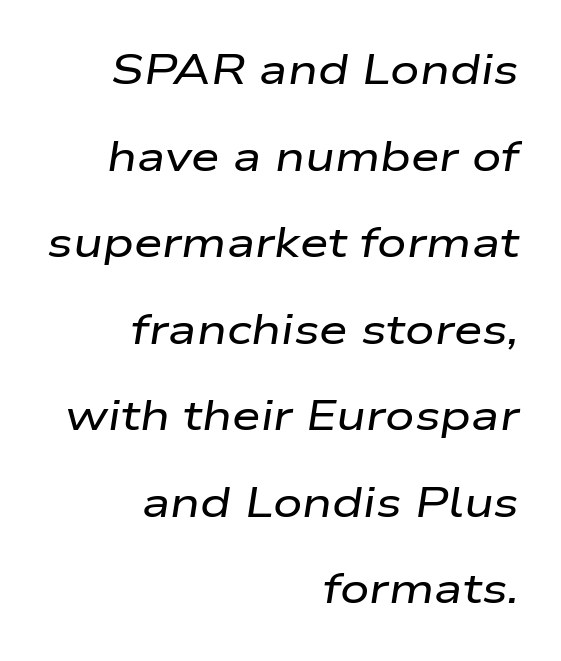
Line spacing here is loose. The words here are not underlined. The face used here has a pronounced slope to its letters. The rendering uses natural spacing where letterforms have individual widths. Alignment: flush right.
